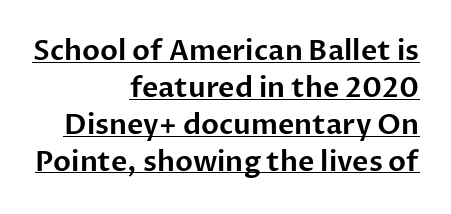
Think of a printed novel: that variable character pitch is what you see here. The rendering uses the underline text-decoration. The rendering anchors every line to the right-hand side. Does the leading feel generous? No, just average. The type sits square on the baseline with zero lean. Examine the stroke ends and you'll find no serifs.
